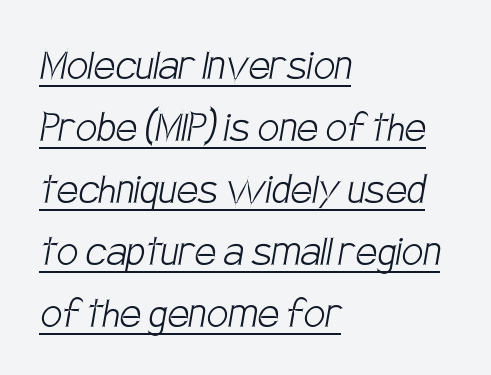
{"serif": "no", "bold": "no", "weight": "light", "width": "condensed", "stroke_contrast": "low", "x_height": "large", "monospaced": "no", "underline": "yes", "align": "left", "line_spacing": "normal", "line_spacing_ratio": 1.29, "letter_spacing": "normal", "letter_spacing_em": 0.0, "glyph_px": 48}
